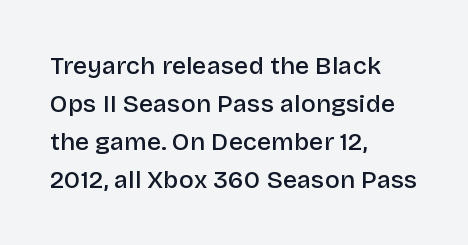
The image shows 25 px text type, upright; set left-aligned, normal line spacing (1.52x), normal letter spacing, not underlined.
